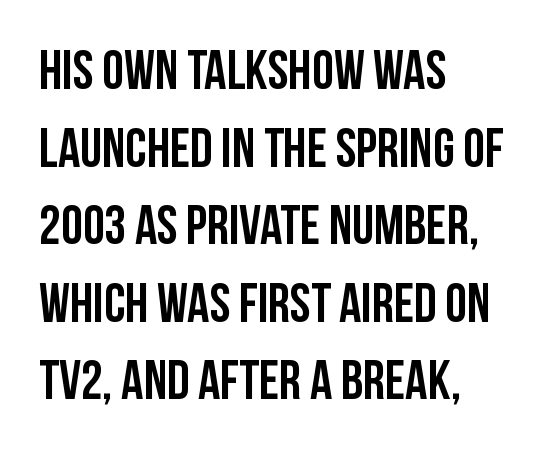
Q: Is the text italic (slanted)? A: No, it is upright.
Q: Is the typeface a serif or a sans-serif typeface? A: Sans-serif.
Q: Is the text underlined? A: No.
Q: How is the paragraph aligned? A: Left-aligned.
Q: Is the spacing between letters normal or unusually wide? A: Normal.
Q: Is the spacing between lines tight, normal or loose? A: Normal.
Q: Width (condensed, normal, or wide)? A: Condensed.
Q: Stroke contrast? A: Low.
Q: x-height? A: Large.
Q: Monospaced? A: No.
